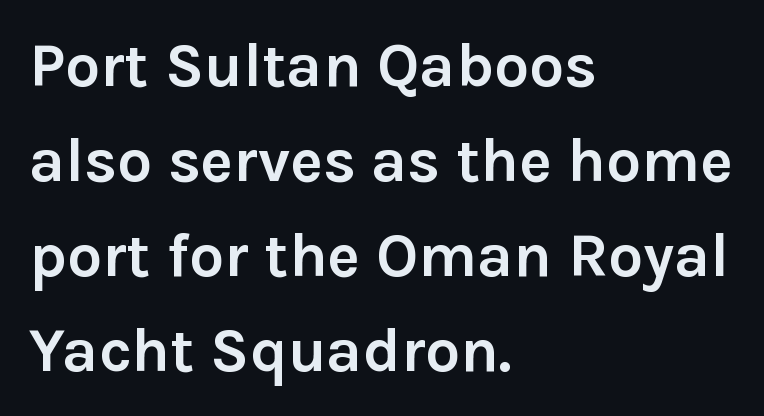
Q: Is the text bold? A: Yes.
Q: Is the text italic (slanted)? A: No, it is upright.
Q: Is the typeface a serif or a sans-serif typeface? A: Sans-serif.
Q: Is the text underlined? A: No.
Q: How is the paragraph aligned? A: Left-aligned.
Q: Is the spacing between letters normal or unusually wide? A: Normal.
Q: Is the spacing between lines tight, normal or loose? A: Normal.
Q: Width (condensed, normal, or wide)? A: Normal.
Q: Stroke contrast? A: Low.
Q: x-height? A: Medium.
Q: Monospaced? A: No.
